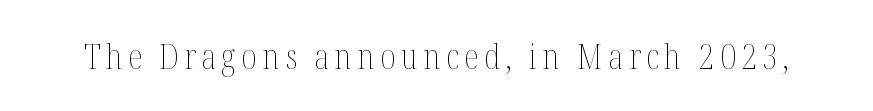
Q: Is the text bold? A: No.
Q: Is the text italic (slanted)? A: No, it is upright.
Q: Is the text underlined? A: No.
Q: Width (condensed, normal, or wide)? A: Condensed.
Q: Stroke contrast? A: Medium.
Q: x-height? A: Medium.
Q: Monospaced? A: No.
